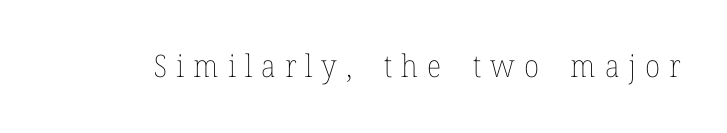
{"italic": "no", "bold": "no", "weight": "thin", "width": "normal", "stroke_contrast": "low", "x_height": "medium", "monospaced": "no", "underline": "no", "letter_spacing": "wide", "letter_spacing_em": 0.29, "glyph_px": 31}
